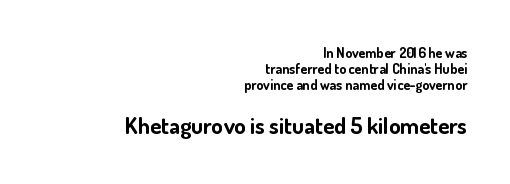
The ragged edge is on the left, which tells us the setting is flush right. Emphasis by weight is at full strength: bold. Characters remain perfectly vertical along every line. Does the bottom block carry the larger type? Yes, it does. Words float on clear page, feet unadorned. Nobody touched the tracking dial on this one.
